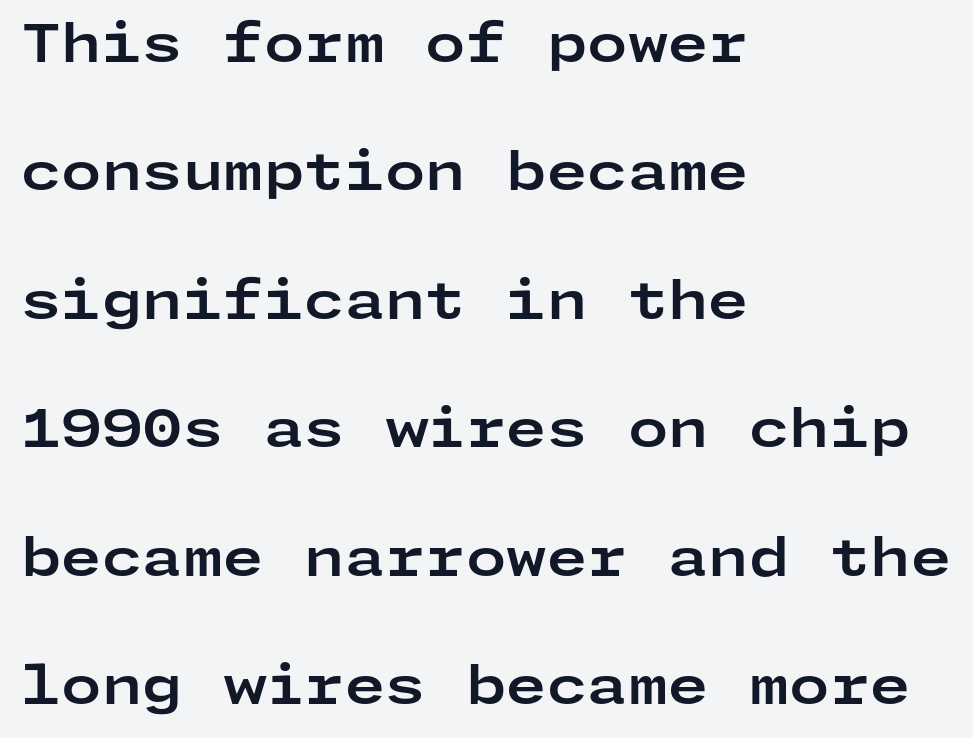
Posture: vertical. The rendering keeps characters at their native spacing. A student would call this left alignment; a typographer would say flush left, rag right. Type without underlining. Look at the bottom of the vertical strokes: they stop flat, with no serifs.
